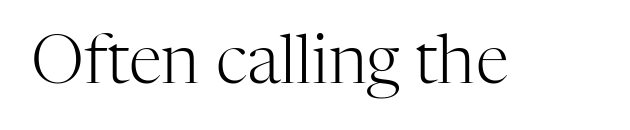
Q: Is the text bold? A: No.
Q: Is the text italic (slanted)? A: No, it is upright.
Q: Is the typeface a serif or a sans-serif typeface? A: Serif.
Q: Is the text underlined? A: No.
Q: Is the spacing between letters normal or unusually wide? A: Normal.
Q: Width (condensed, normal, or wide)? A: Normal.
Q: Stroke contrast? A: High.
Q: x-height? A: Medium.
Q: Monospaced? A: No.
